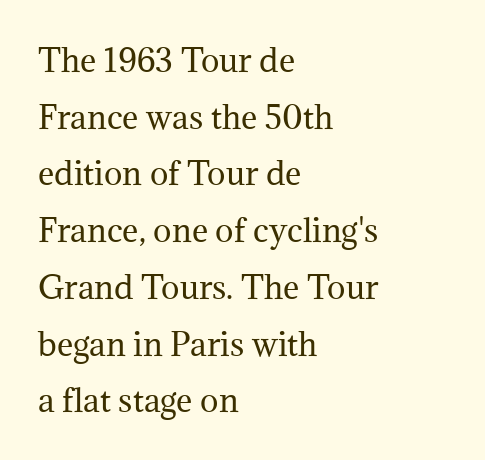
{"serif": "yes", "italic": "no", "bold": "no", "weight": "regular", "width": "normal", "stroke_contrast": "medium", "x_height": "medium", "monospaced": "no", "underline": "no", "align": "left", "line_spacing_ratio": 1.83, "letter_spacing": "normal", "letter_spacing_em": 0.0, "glyph_px": 31}
